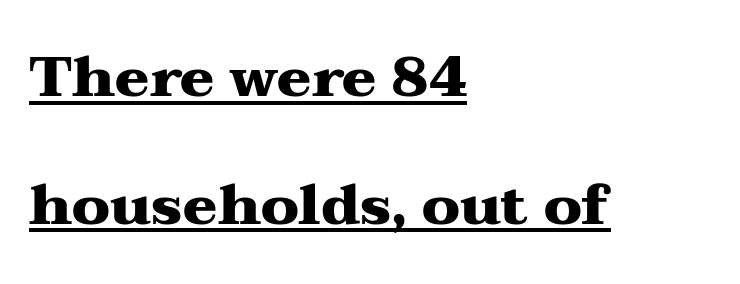
{"serif": "yes", "italic": "no", "bold": "yes", "weight": "heavy", "width": "wide", "stroke_contrast": "medium", "x_height": "medium", "monospaced": "no", "underline": "yes", "align": "left", "line_spacing": "loose", "line_spacing_ratio": 2.24, "letter_spacing": "normal", "letter_spacing_em": 0.0, "glyph_px": 57}
